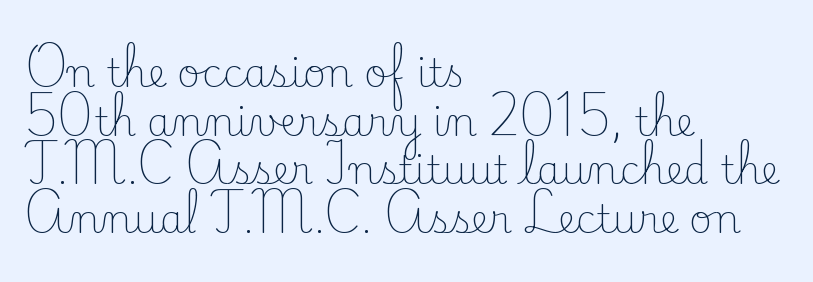
Q: Is the text bold? A: No.
Q: Is the text italic (slanted)? A: No, it is upright.
Q: Is the typeface a serif or a sans-serif typeface? A: Serif.
Q: Is the text underlined? A: No.
Q: How is the paragraph aligned? A: Left-aligned.
Q: Is the spacing between letters normal or unusually wide? A: Normal.
Q: Is the spacing between lines tight, normal or loose? A: Normal.
Q: Width (condensed, normal, or wide)? A: Normal.
Q: Stroke contrast? A: Low.
Q: x-height? A: Small.
Q: Monospaced? A: No.
